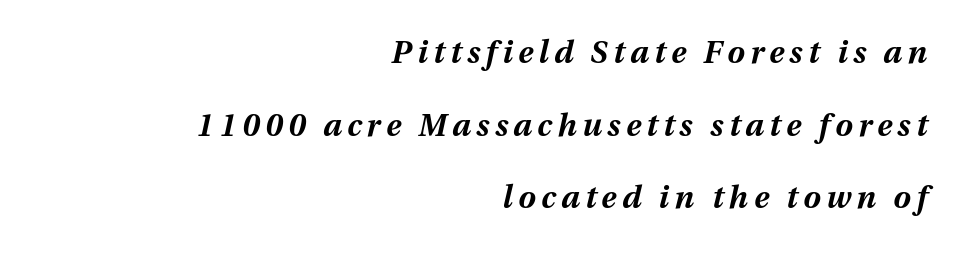
Successive baselines arrive slowly, with a big drop between each. This is heavy type, rendered in bold. The rendering anchors every line to the right-hand side. The baseline area is clear. The passage shown leans; its letterforms are oblique.
